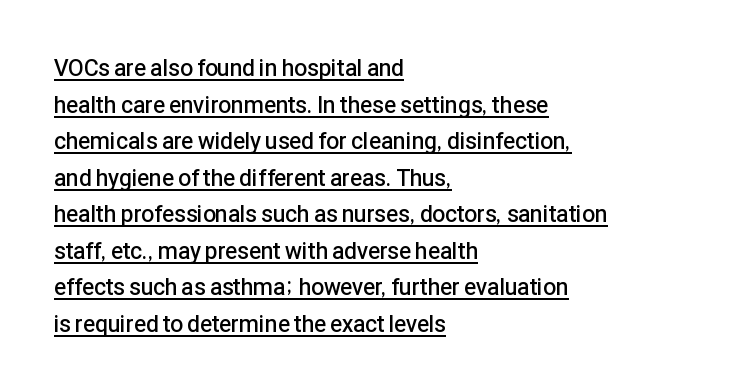
Q: Is the text bold? A: Semi-bold.
Q: Is the text italic (slanted)? A: No, it is upright.
Q: Is the text underlined? A: Yes.
Q: How is the paragraph aligned? A: Left-aligned.
Q: Is the spacing between letters normal or unusually wide? A: Normal.
Q: Is the spacing between lines tight, normal or loose? A: Normal.
